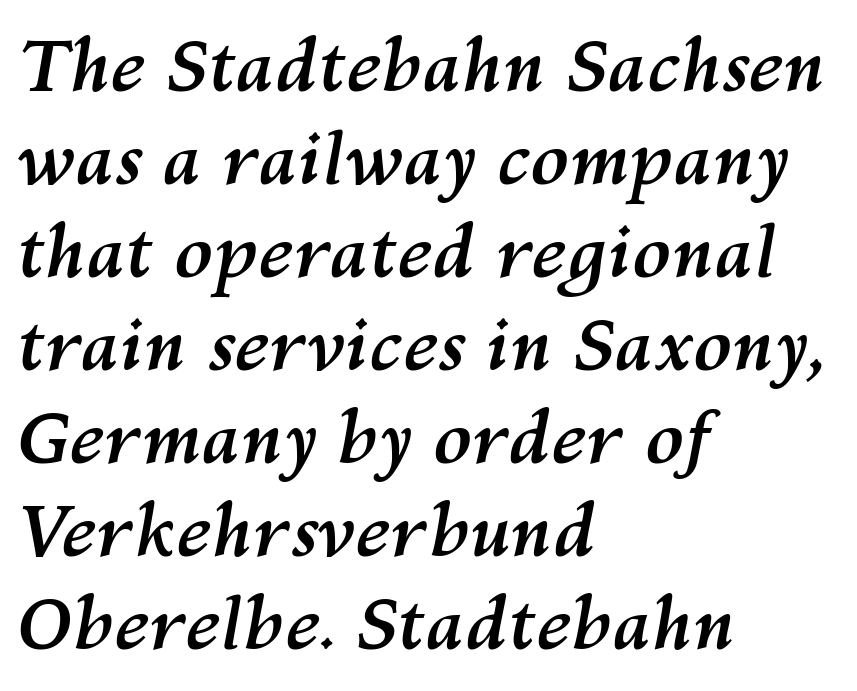
The image shows 71 px semibold type, italic (leaning right); set left-aligned, normal line spacing (1.31x), normal letter spacing, not underlined; medium stroke contrast and a medium x-height.
